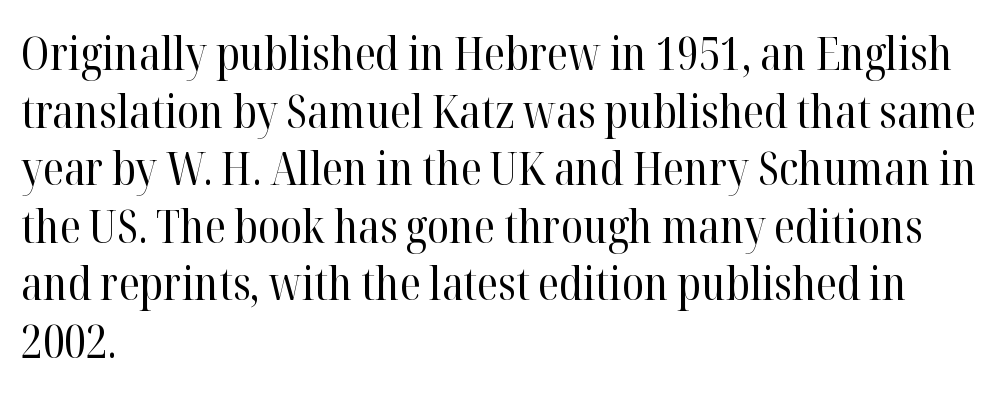
The image shows 45 px regular-weight serif type, upright; set left-aligned, normal line spacing (1.28x), normal letter spacing, not underlined; high stroke contrast and a medium x-height.
